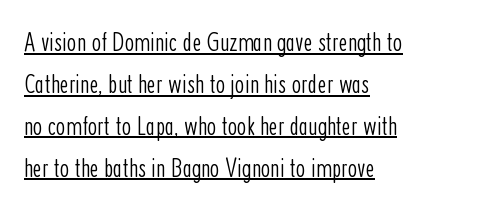
Quick note: not italic, upright. This sample uses plain, unmodified letter spacing. No extra ink here — the face is not bold. The words here are underlined.
